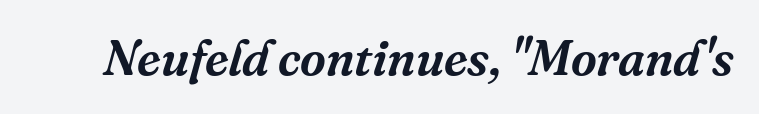
Lines of text with bare space underneath. Is this a fixed-width face? No — the glyphs have proportional, varying widths. Old-style or modern, the face here clearly has serifs. Every character sits at an angle, as italics do. Compared with typical body copy, the letter spacing here is the same.
